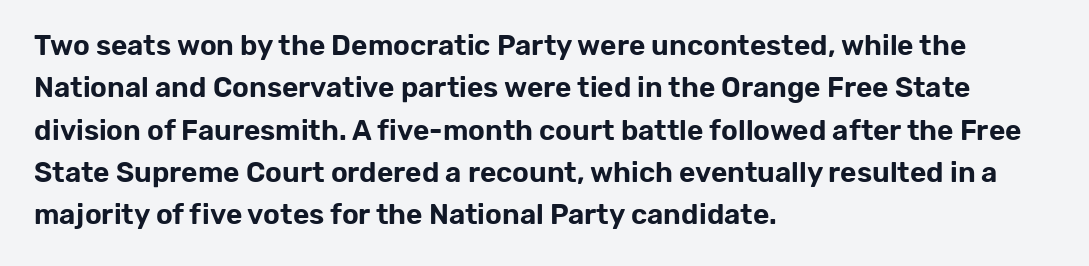
Q: Is the text italic (slanted)? A: No, it is upright.
Q: Is the typeface a serif or a sans-serif typeface? A: Sans-serif.
Q: Is the text underlined? A: No.
Q: How is the paragraph aligned? A: Left-aligned.
Q: Is the spacing between letters normal or unusually wide? A: Normal.
Q: Is the spacing between lines tight, normal or loose? A: Normal.
Q: Width (condensed, normal, or wide)? A: Normal.
Q: Stroke contrast? A: Low.
Q: x-height? A: Medium.
Q: Monospaced? A: No.
